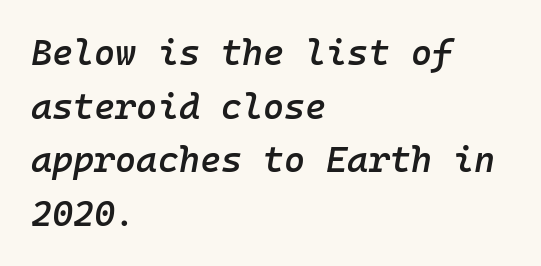
The image shows 36 px semibold type, italic (leaning right), monospaced; set left-aligned, normal line spacing (1.49x), normal letter spacing, not underlined; low stroke contrast and a medium x-height.
